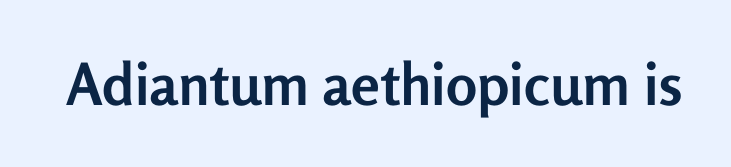
{"serif": "no", "italic": "no", "bold": "yes", "weight": "semibold", "width": "normal", "stroke_contrast": "low", "x_height": "medium", "monospaced": "no", "underline": "no", "letter_spacing": "normal", "letter_spacing_em": 0.0, "glyph_px": 58}
